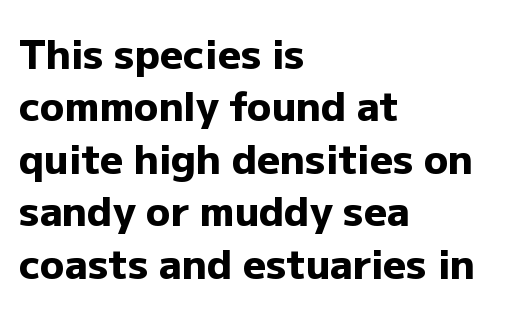
The image shows 40 px heavy sans-serif type, upright; set left-aligned, normal line spacing (1.31x), normal letter spacing, not underlined; low stroke contrast and a medium x-height.
